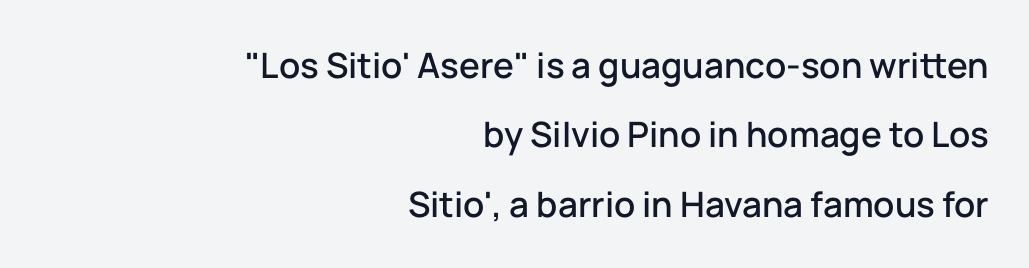
The letters advance in unequal steps, a hallmark of proportional type. Italic? Not at all — the glyphs are vertical. No feet cap the strokes, marking this as sans-serif type. Every row of glyphs terminates at an identical x-position on the right.
